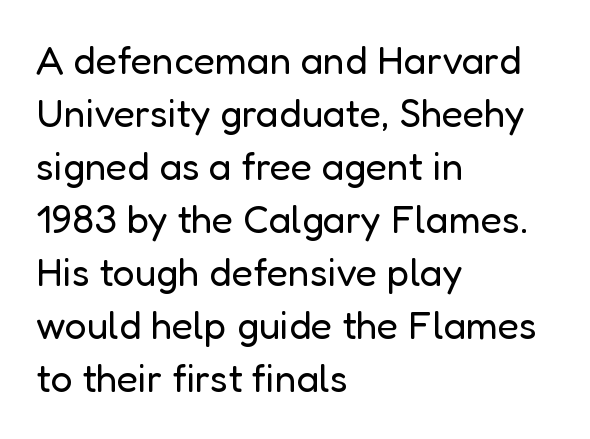
The image shows 39 px regular-weight sans-serif type, upright; set left-aligned, normal line spacing (1.36x), normal letter spacing, not underlined; low stroke contrast and a medium x-height.
